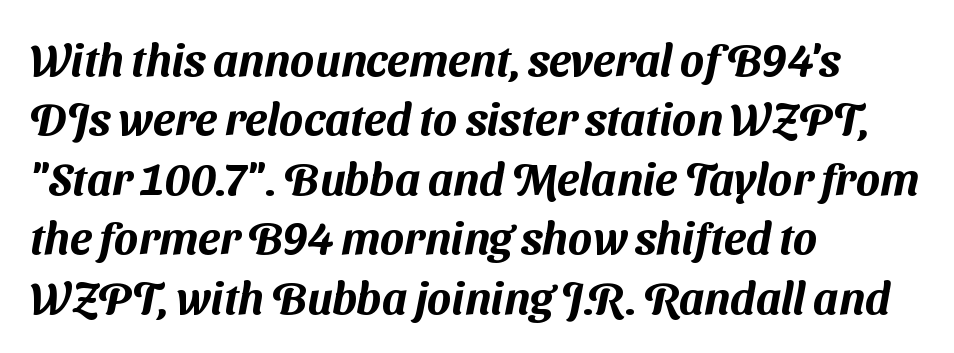
Q: Is the typeface a serif or a sans-serif typeface? A: Sans-serif.
Q: Is the text underlined? A: No.
Q: How is the paragraph aligned? A: Left-aligned.
Q: Is the spacing between letters normal or unusually wide? A: Normal.
Q: Is the spacing between lines tight, normal or loose? A: Normal.
Q: Width (condensed, normal, or wide)? A: Normal.
Q: Stroke contrast? A: Medium.
Q: x-height? A: Medium.
Q: Monospaced? A: No.
